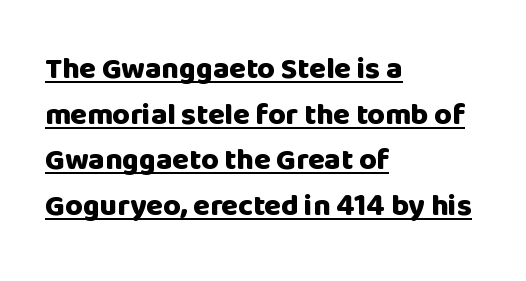
{"serif": "no", "italic": "no", "bold": "yes", "weight": "heavy", "width": "normal", "stroke_contrast": "low", "x_height": "large", "monospaced": "no", "underline": "yes", "align": "left", "line_spacing": "normal", "line_spacing_ratio": 1.52, "letter_spacing": "normal", "letter_spacing_em": 0.0, "glyph_px": 30}
